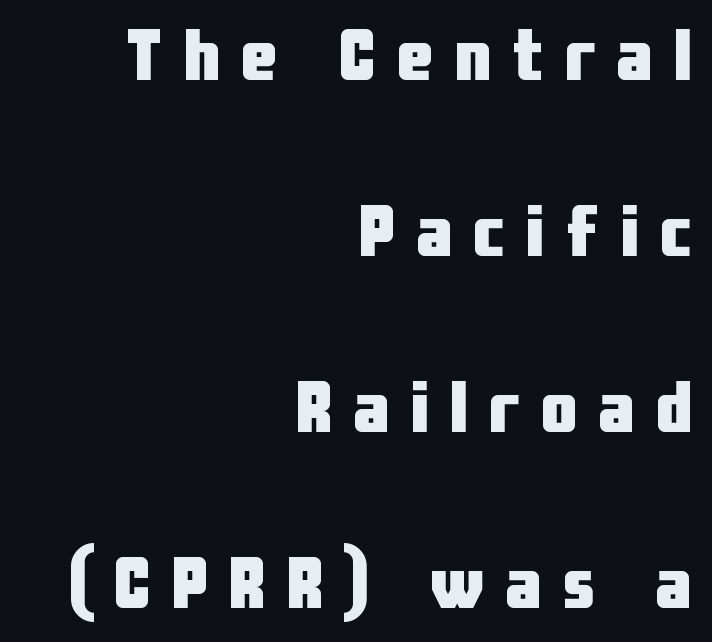
{"serif": "no", "italic": "no", "bold": "yes", "weight": "heavy", "width": "condensed", "stroke_contrast": "low", "x_height": "medium", "monospaced": "no", "underline": "no", "align": "right", "line_spacing": "loose", "line_spacing_ratio": 2.41, "letter_spacing": "wide", "letter_spacing_em": 0.29, "glyph_px": 73}
